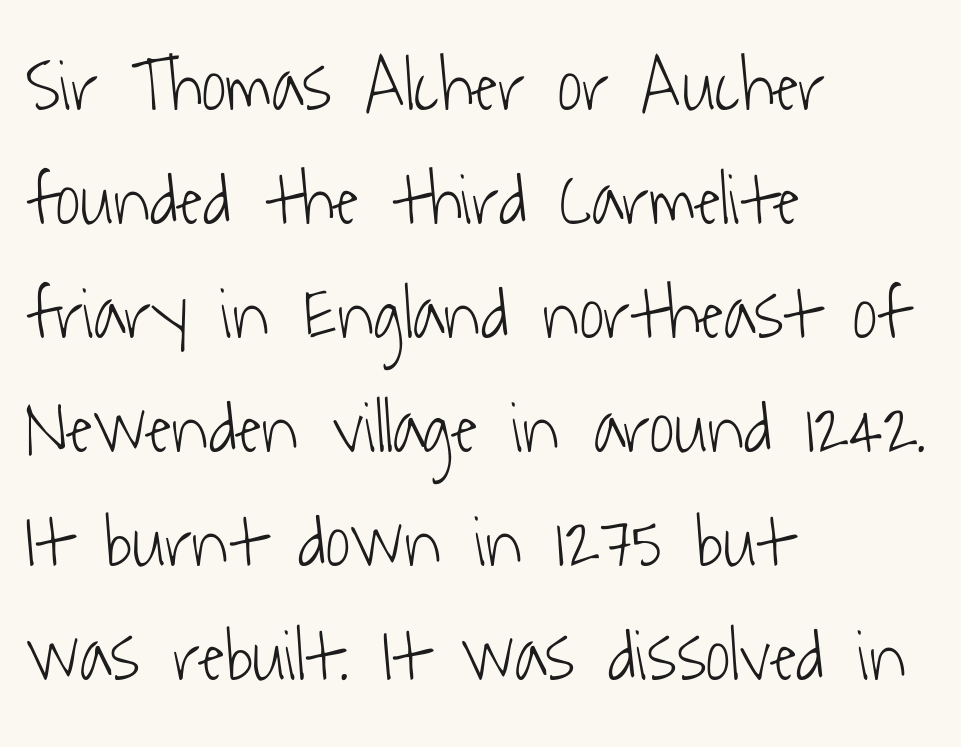
The image shows 75 px light, condensed sans-serif type; set left-aligned, normal line spacing (1.52x), normal letter spacing, not underlined; low stroke contrast and a medium x-height.
